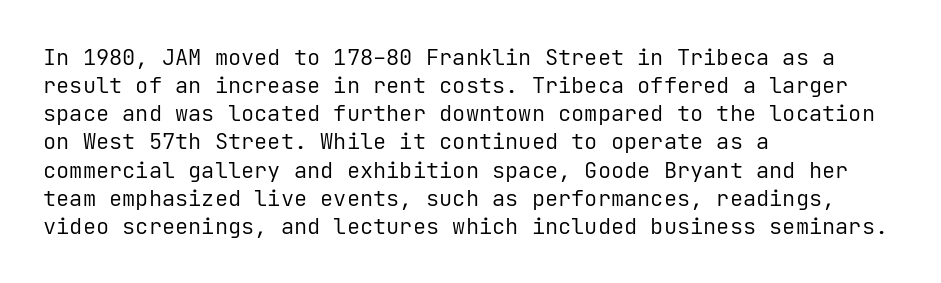
The image shows 22 px text type, upright; set left-aligned, normal line spacing (1.28x), normal letter spacing, not underlined.
